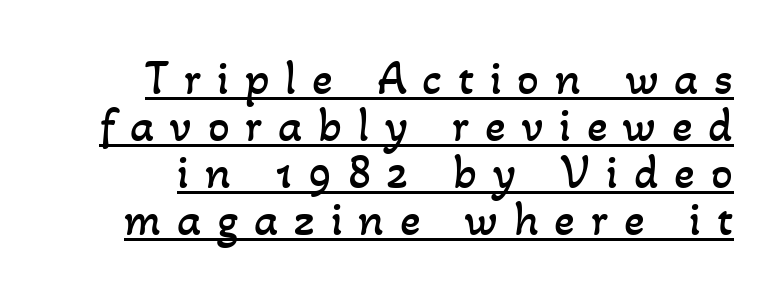
Q: Is the text bold? A: No.
Q: Is the text underlined? A: Yes.
Q: Is the spacing between letters normal or unusually wide? A: Unusually wide.
Q: Is the spacing between lines tight, normal or loose? A: Tight.
Q: Width (condensed, normal, or wide)? A: Normal.
Q: Stroke contrast? A: Low.
Q: x-height? A: Small.
Q: Monospaced? A: No.
